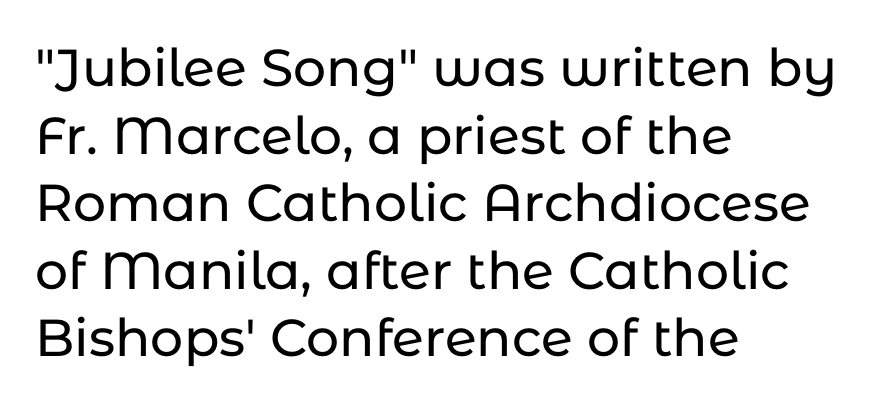
The image shows 52 px sans-serif type, upright; set left-aligned, normal line spacing (1.3x), normal letter spacing, not underlined; low stroke contrast and a medium x-height.
